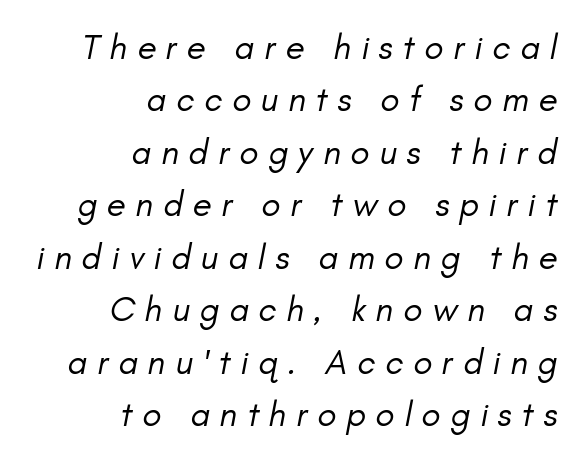
Is this a fixed-width face? No — the glyphs have proportional, varying widths. Horizontal bands of white between lines are of average thickness. Counters stay open thanks to moderate or lighter strokes. The words here are not underlined. In CSS terms this would be text-align: right.
